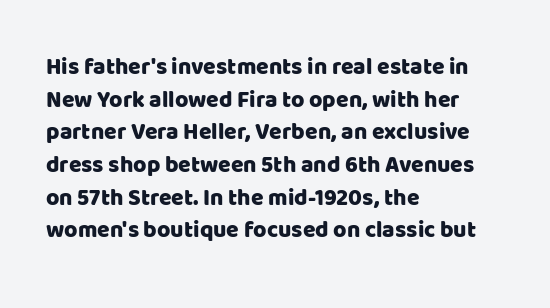
The image shows 23 px text type, upright; set left-aligned, normal line spacing (1.42x), normal letter spacing, not underlined.
